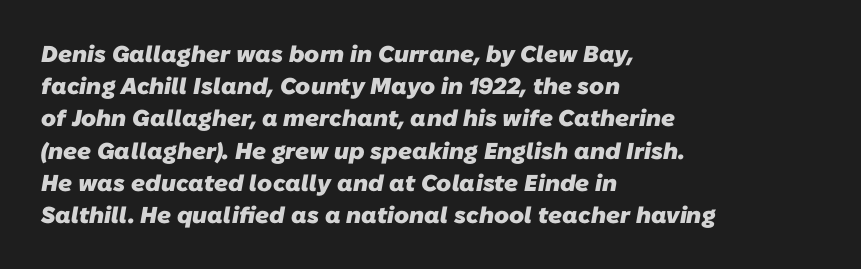
The paragraph shown leans on its left margin. The block of text has a typical density, with ordinary space between rows. Tracking value appears to be zero — textbook default spacing. Nobody drew a line under any word here. The typesetting leans heavy: a genuine bold.
